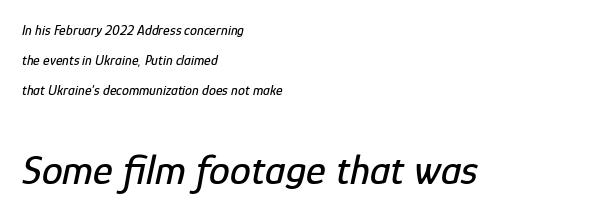
Q: Is the text italic (slanted)? A: Yes, it leans right by about 12 degrees.
Q: Is the text underlined? A: No.
Q: How is the paragraph aligned? A: Left-aligned.
Q: Is the spacing between letters normal or unusually wide? A: Normal.
Q: Is the spacing between lines tight, normal or loose? A: Loose.
Q: Which block of text is set in a larger size, the first (top) or the second (bottom)? A: The second (bottom) one.
Q: Width (condensed, normal, or wide)? A: Condensed.
Q: Stroke contrast? A: Low.
Q: x-height? A: Medium.
Q: Monospaced? A: No.
